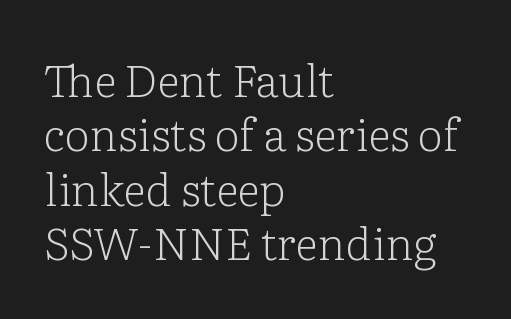
The image shows 45 px light serif type, upright; set left-aligned, line spacing 1.21x, normal letter spacing, not underlined; low stroke contrast and a medium x-height.
